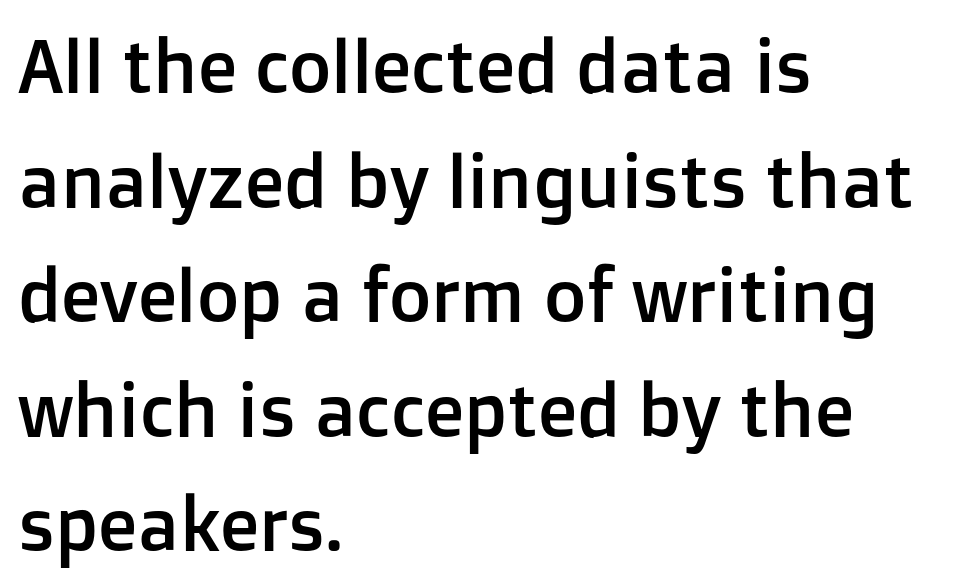
{"serif": "no", "italic": "no", "width": "normal", "stroke_contrast": "low", "x_height": "medium", "monospaced": "no", "underline": "no", "align": "left", "line_spacing": "normal", "line_spacing_ratio": 1.57, "letter_spacing": "normal", "letter_spacing_em": 0.0, "glyph_px": 73}
